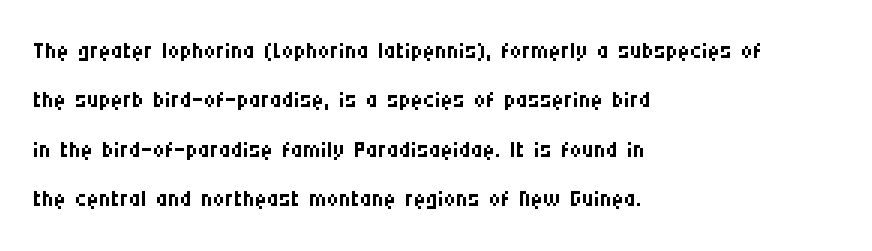
Q: Is the text bold? A: No.
Q: Is the text italic (slanted)? A: No, it is upright.
Q: Is the typeface a serif or a sans-serif typeface? A: Sans-serif.
Q: Is the text underlined? A: No.
Q: How is the paragraph aligned? A: Left-aligned.
Q: Is the spacing between letters normal or unusually wide? A: Normal.
Q: Is the spacing between lines tight, normal or loose? A: Normal.
Q: Width (condensed, normal, or wide)? A: Condensed.
Q: Stroke contrast? A: Medium.
Q: x-height? A: Large.
Q: Monospaced? A: No.
